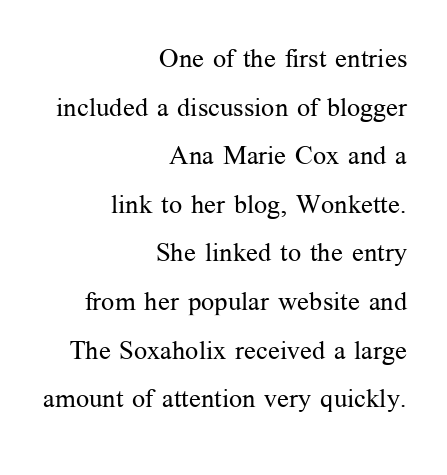
The baseline area is clear. In CSS terms this would be text-align: right. Is the stroke heavy? The answer is a plain regular-or-lighter. Unlike italic type, these characters show no tilt at all. Each word holds together tightly as a unit, with standard inter-letter gaps.
